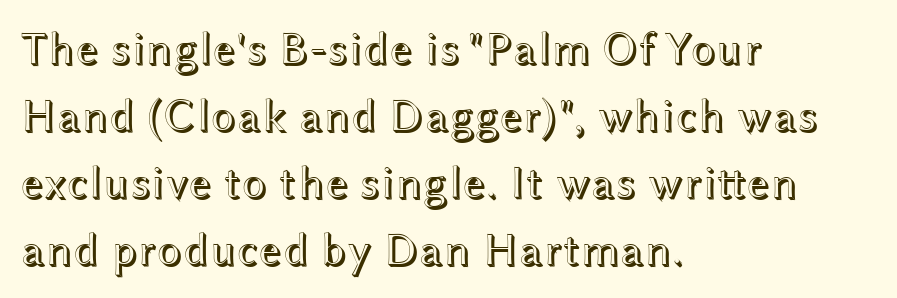
Q: Is the text italic (slanted)? A: No, it is upright.
Q: Is the text underlined? A: No.
Q: How is the paragraph aligned? A: Left-aligned.
Q: Is the spacing between letters normal or unusually wide? A: Normal.
Q: Is the spacing between lines tight, normal or loose? A: Normal.
Q: Width (condensed, normal, or wide)? A: Wide.
Q: x-height? A: Medium.
Q: Monospaced? A: No.
